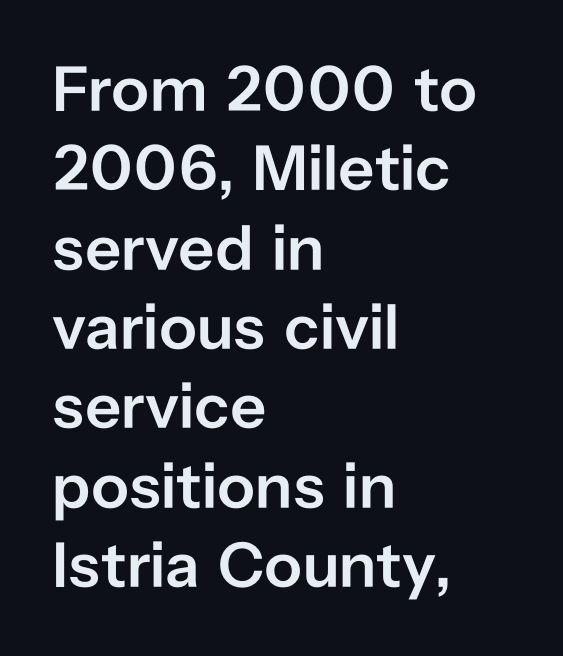
Proportional: the letters do not fall into vertical columns. Moderately thickened strokes mark this as semibold type. The text block is weighted toward the left margin, trailing off unevenly rightward. You can tell from the bare stems that sans-serif type was used. The lettering stays uniformly vertical, giving the passage a roman look.
